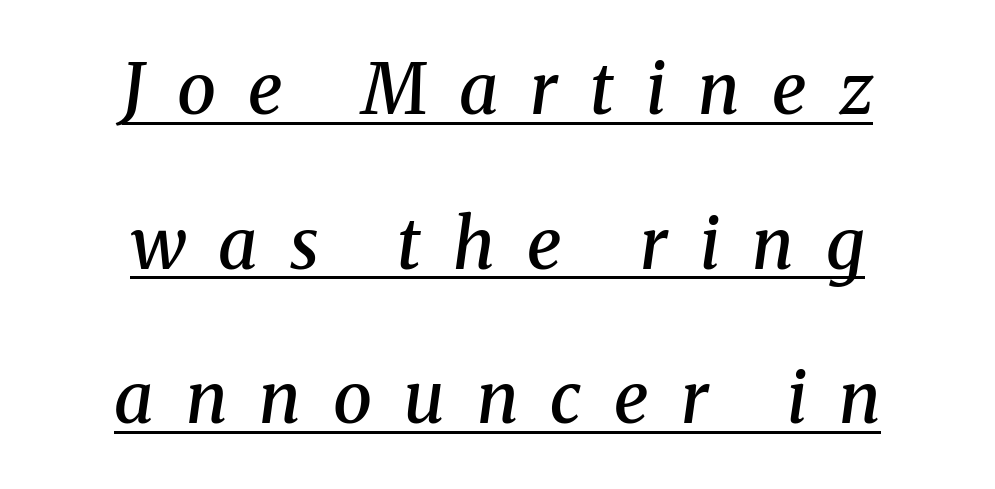
{"serif": "yes", "italic": "yes", "lean": "right", "slant_degrees": 8, "bold": "semi", "weight": "semibold", "width": "normal", "stroke_contrast": "medium", "x_height": "medium", "monospaced": "no", "underline": "yes", "align": "center", "line_spacing": "loose", "line_spacing_ratio": 2.21, "letter_spacing": "wide", "letter_spacing_em": 0.46, "glyph_px": 70}
